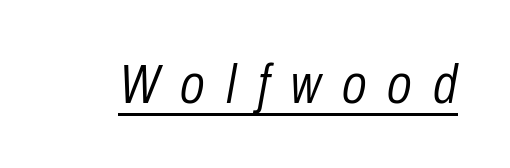
This rendering features underlined lettering. The rendering uses natural spacing where letterforms have individual widths. Tracking here is generous; glyphs stand well apart from one another. On a weight scale, this lands at 450 or below. Slanted lettering throughout.
